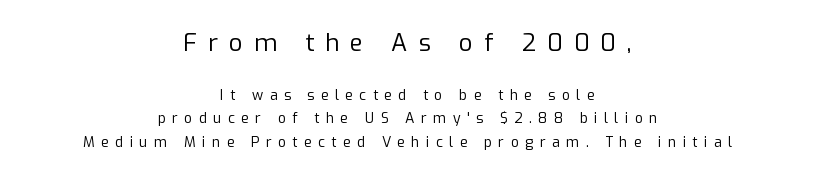
The image shows 24 px text type, upright; set centered, normal line spacing (1.66x), unusually wide letter spacing (+0.46 em), not underlined; the first (top) block is 1.71x larger.
